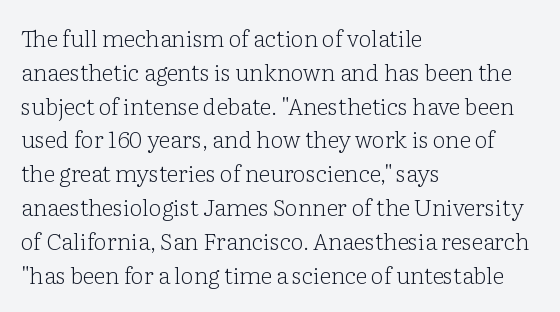
{"italic": "no", "bold": "no", "underline": "no", "align": "left", "line_spacing": "normal", "line_spacing_ratio": 1.47, "letter_spacing": "normal", "letter_spacing_em": 0.0, "glyph_px": 23}
